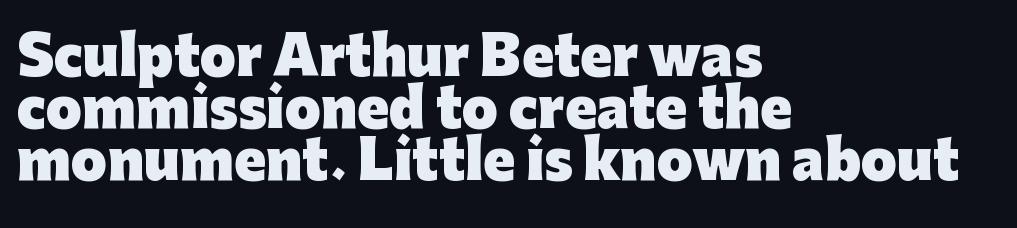
Q: Is the text bold? A: Yes.
Q: Is the text italic (slanted)? A: No, it is upright.
Q: Is the typeface a serif or a sans-serif typeface? A: Sans-serif.
Q: Is the text underlined? A: No.
Q: How is the paragraph aligned? A: Left-aligned.
Q: Is the spacing between letters normal or unusually wide? A: Normal.
Q: Is the spacing between lines tight, normal or loose? A: Tight.
Q: Width (condensed, normal, or wide)? A: Normal.
Q: Stroke contrast? A: Low.
Q: x-height? A: Medium.
Q: Monospaced? A: No.
